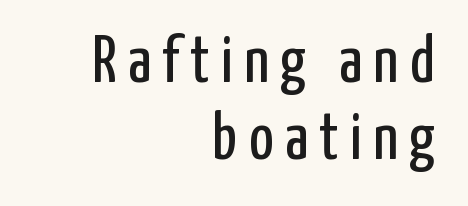
This is sans-serif lettering, the kind often seen on screens and signage. Letters rest on an invisible, unmarked baseline. The setting favours the right margin, as signatures and pull-quotes sometimes do. Here the designer chose a conventional face with non-uniform glyph widths. A quiet, ordinary-to-light weight characterises the typeface. Ascenders rise straight up at ninety degrees.
